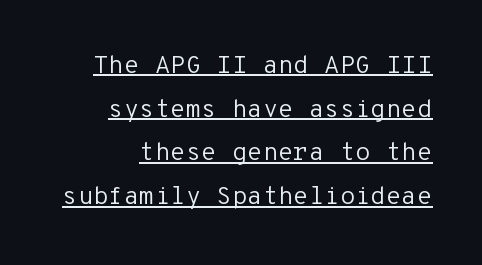
{"italic": "no", "bold": "no", "underline": "yes", "align": "right", "line_spacing_ratio": 1.75, "letter_spacing": "normal", "letter_spacing_em": 0.0, "glyph_px": 25}
